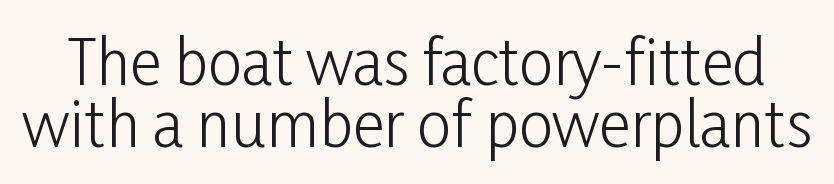
The baseline area is clear. Stem width sits at or under what a default text font uses. The horizontal fit of the characters is conventional and even. Do the letters lean? They stand straight.
